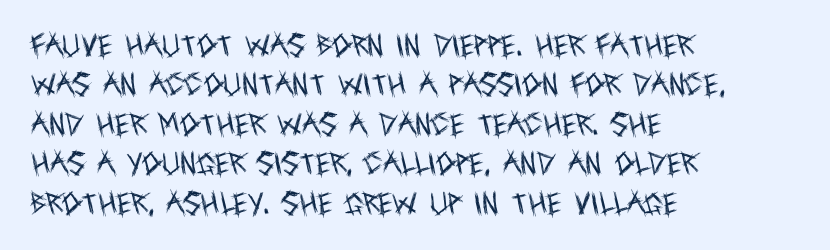
Q: Is the text bold? A: No.
Q: Is the text italic (slanted)? A: No, it is upright.
Q: Is the text underlined? A: No.
Q: How is the paragraph aligned? A: Left-aligned.
Q: Is the spacing between letters normal or unusually wide? A: Normal.
Q: Is the spacing between lines tight, normal or loose? A: Normal.
